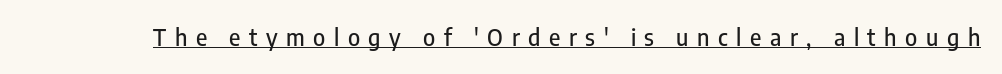
Quick note: not italic, upright. This rendering widens character spacing well past its baseline value. Descenders here cross a horizontal rule under the line.
